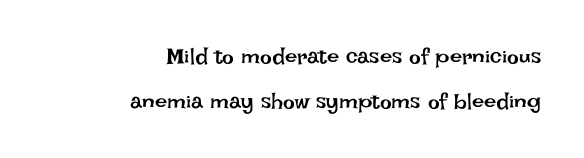
The image shows 22 px text type, upright; set right-aligned, loose line spacing (2.03x), normal letter spacing, not underlined.
